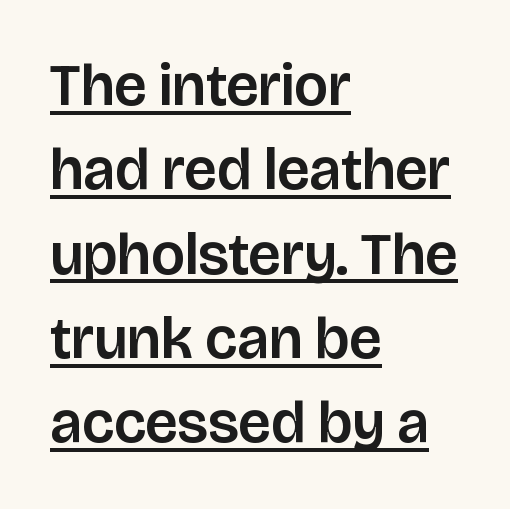
The image shows 59 px sans-serif type, upright; set left-aligned, normal line spacing (1.43x), normal letter spacing, underlined; low stroke contrast and a large x-height.
